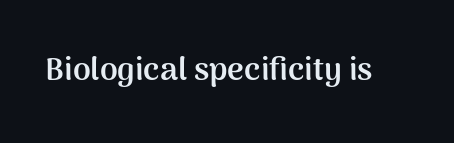
{"serif": "no", "italic": "no", "bold": "yes", "weight": "semibold", "width": "normal", "stroke_contrast": "medium", "x_height": "medium", "monospaced": "no", "underline": "no", "letter_spacing": "normal", "letter_spacing_em": 0.0, "glyph_px": 32}
